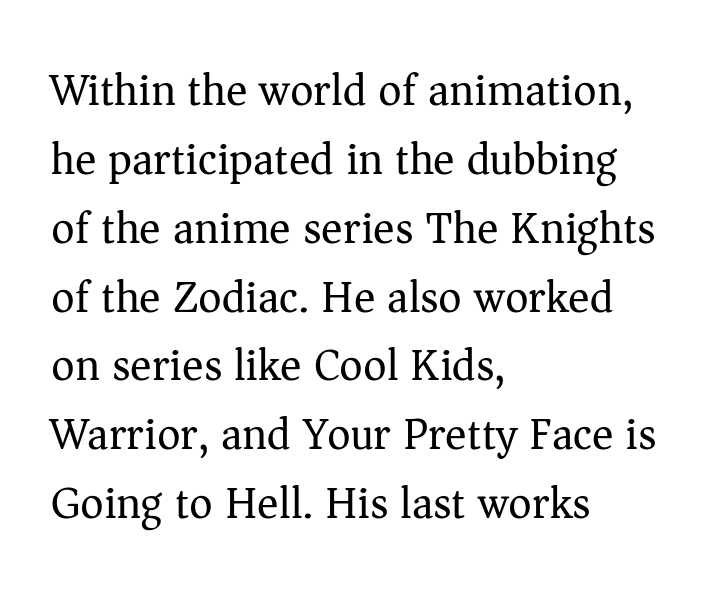
Q: Is the text bold? A: No.
Q: Is the text italic (slanted)? A: No, it is upright.
Q: Is the typeface a serif or a sans-serif typeface? A: Serif.
Q: Is the text underlined? A: No.
Q: How is the paragraph aligned? A: Left-aligned.
Q: Is the spacing between letters normal or unusually wide? A: Normal.
Q: Is the spacing between lines tight, normal or loose? A: Normal.
Q: Width (condensed, normal, or wide)? A: Normal.
Q: Stroke contrast? A: Medium.
Q: x-height? A: Medium.
Q: Monospaced? A: No.
